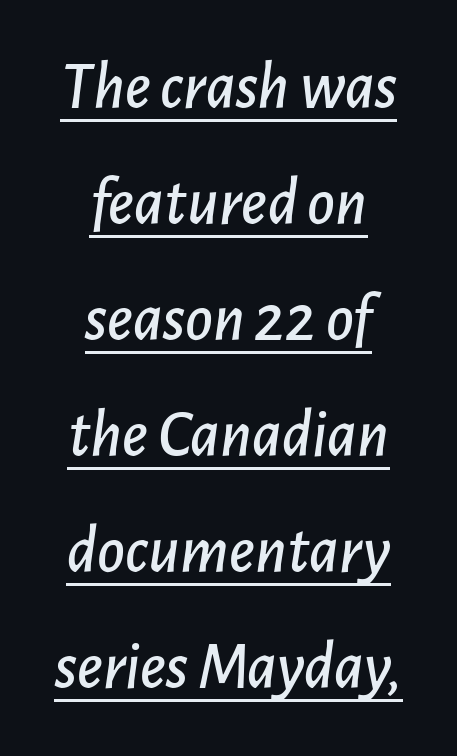
{"italic": "yes", "lean": "right", "slant_degrees": 7, "width": "normal", "stroke_contrast": "low", "x_height": "medium", "monospaced": "no", "underline": "yes", "align": "center", "line_spacing_ratio": 1.73, "letter_spacing": "normal", "letter_spacing_em": 0.0, "glyph_px": 67}
